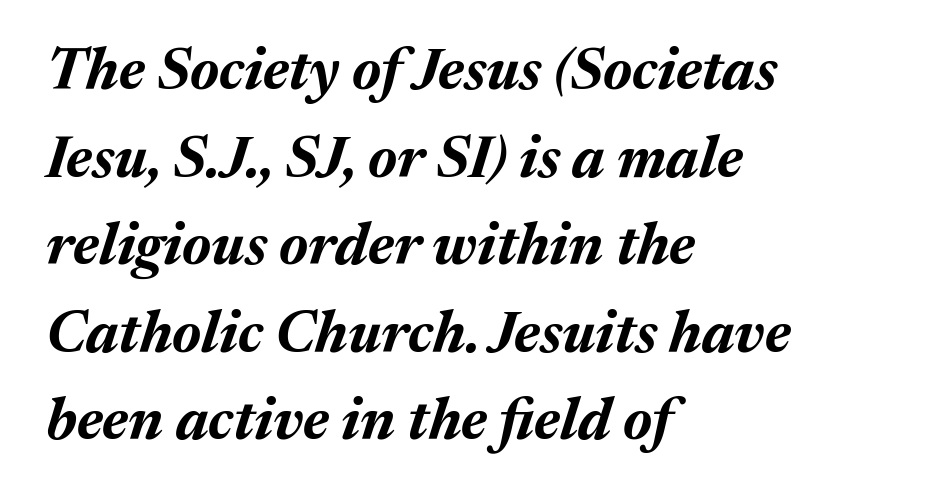
The image shows 58 px bold type, italic (leaning right); set left-aligned, normal line spacing (1.51x), normal letter spacing, not underlined; medium stroke contrast and a medium x-height.
